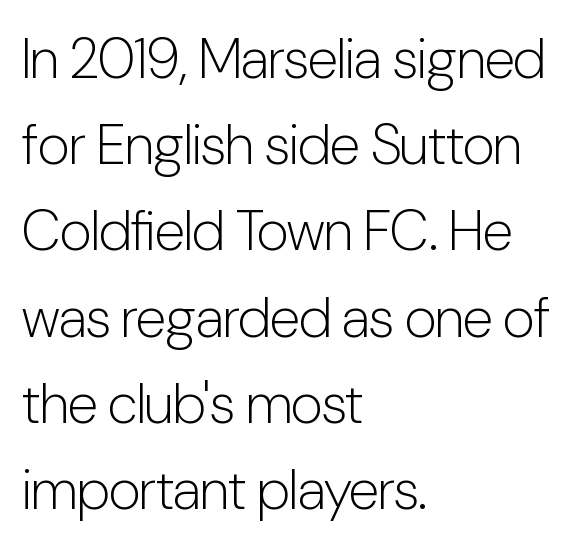
Q: Is the text bold? A: No.
Q: Is the text italic (slanted)? A: No, it is upright.
Q: Is the typeface a serif or a sans-serif typeface? A: Sans-serif.
Q: Is the text underlined? A: No.
Q: How is the paragraph aligned? A: Left-aligned.
Q: Is the spacing between letters normal or unusually wide? A: Normal.
Q: Is the spacing between lines tight, normal or loose? A: Normal.
Q: Width (condensed, normal, or wide)? A: Condensed.
Q: Stroke contrast? A: Low.
Q: x-height? A: Medium.
Q: Monospaced? A: No.
